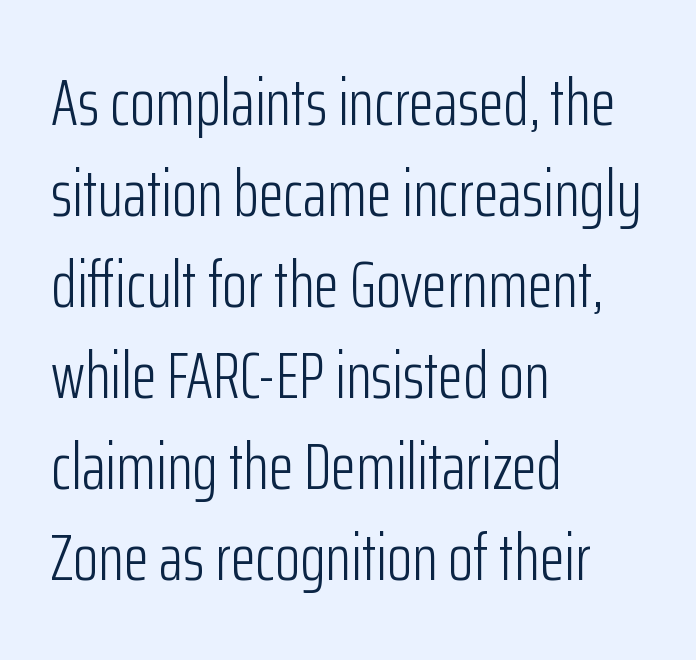
{"serif": "no", "italic": "no", "bold": "no", "weight": "light", "width": "condensed", "stroke_contrast": "low", "x_height": "medium", "monospaced": "no", "underline": "no", "align": "left", "line_spacing": "normal", "line_spacing_ratio": 1.4, "letter_spacing": "normal", "letter_spacing_em": 0.0, "glyph_px": 65}
